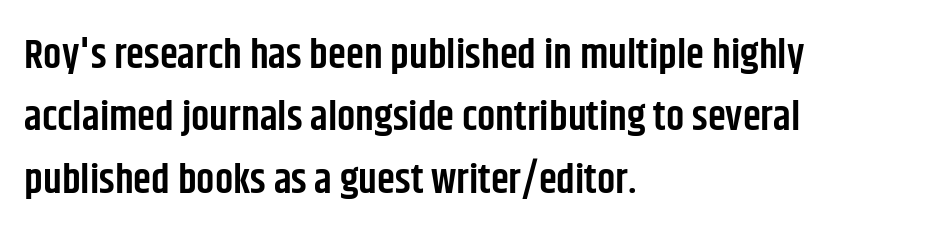
You could call the tracking neutral — neither tight nor loose. The characters look somewhat weighty, a semibold short of true bold. Honestly, there is no underline to notice here at all. Whoever set this chose a conventional vertical rhythm.
